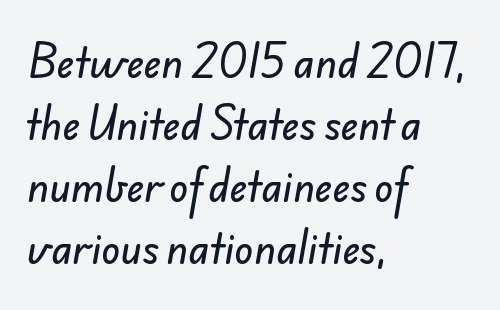
Q: Is the typeface a serif or a sans-serif typeface? A: Sans-serif.
Q: Is the text underlined? A: No.
Q: How is the paragraph aligned? A: Left-aligned.
Q: Is the spacing between letters normal or unusually wide? A: Normal.
Q: Is the spacing between lines tight, normal or loose? A: Normal.
Q: Width (condensed, normal, or wide)? A: Normal.
Q: Stroke contrast? A: Low.
Q: x-height? A: Small.
Q: Monospaced? A: No.
